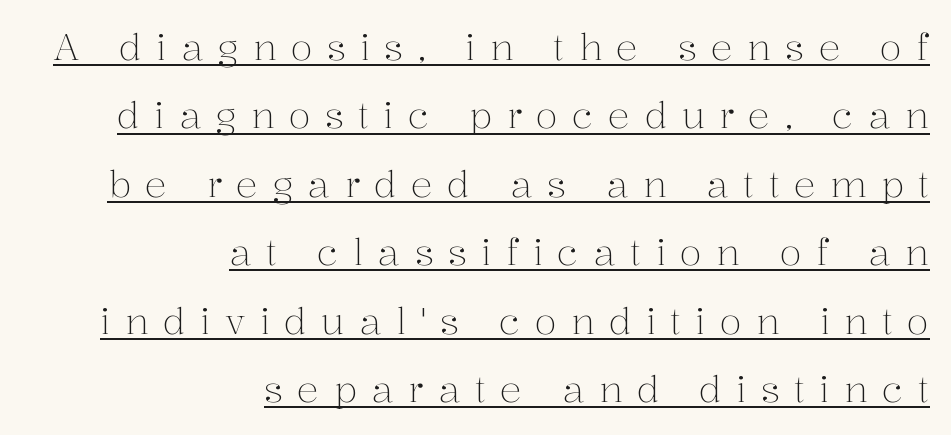
The image shows 36 px light serif type, upright; set right-aligned, loose line spacing (1.9x), unusually wide letter spacing (+0.4 em), underlined; medium stroke contrast and a medium x-height.
